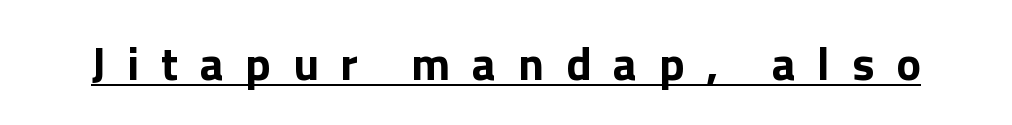
Q: Is the text bold? A: Yes.
Q: Is the text italic (slanted)? A: No, it is upright.
Q: Is the typeface a serif or a sans-serif typeface? A: Sans-serif.
Q: Is the text underlined? A: Yes.
Q: Is the spacing between letters normal or unusually wide? A: Unusually wide.
Q: Width (condensed, normal, or wide)? A: Normal.
Q: x-height? A: Medium.
Q: Monospaced? A: No.
